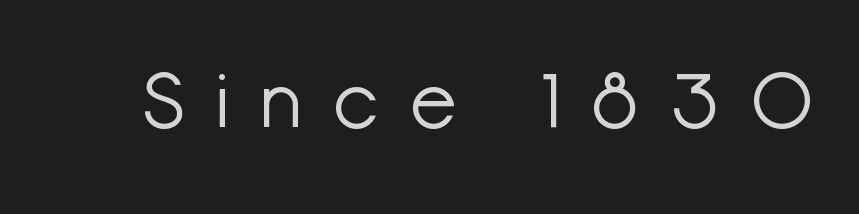
The image shows 75 px light sans-serif type, upright; set unusually wide letter spacing (+0.45 em), not underlined; low stroke contrast and a medium x-height.
